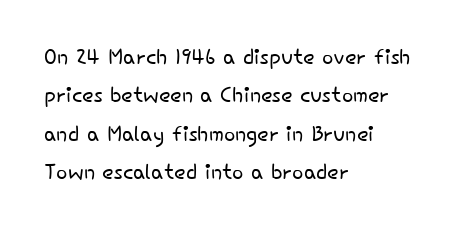
The image shows 30 px light sans-serif type, upright; set left-aligned, normal line spacing (1.28x), normal letter spacing, not underlined; low stroke contrast and a small x-height.
